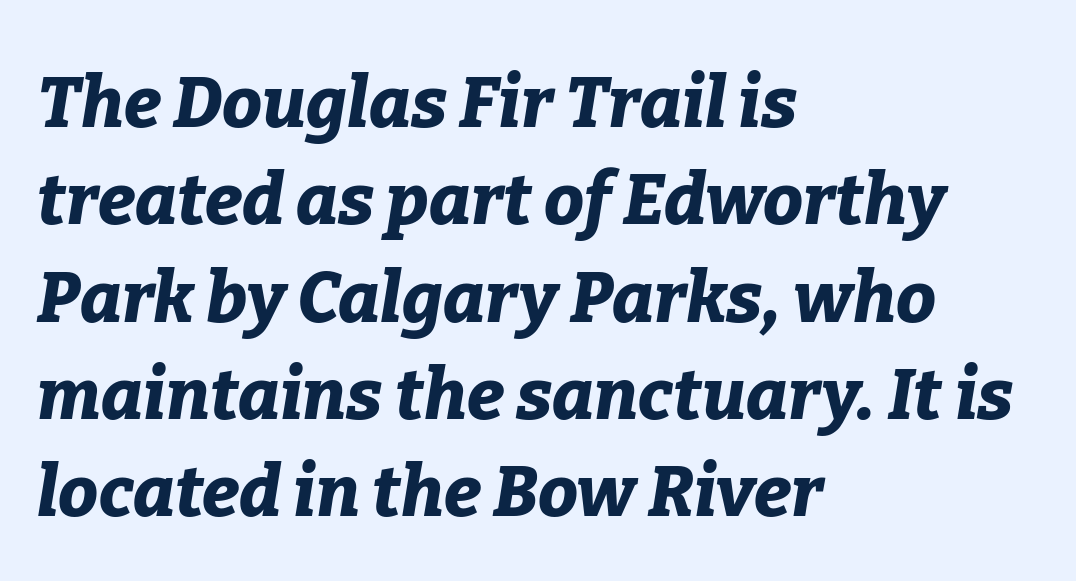
Q: Is the text bold? A: Yes.
Q: Is the text italic (slanted)? A: Yes, it leans right by about 9 degrees.
Q: Is the text underlined? A: No.
Q: How is the paragraph aligned? A: Left-aligned.
Q: Is the spacing between letters normal or unusually wide? A: Normal.
Q: Is the spacing between lines tight, normal or loose? A: Normal.
Q: Width (condensed, normal, or wide)? A: Normal.
Q: Stroke contrast? A: Low.
Q: x-height? A: Medium.
Q: Monospaced? A: No.
